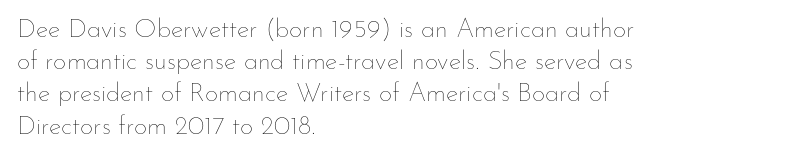
The image shows 26 px text type, upright; set left-aligned, line spacing 1.24x, normal letter spacing, not underlined.
